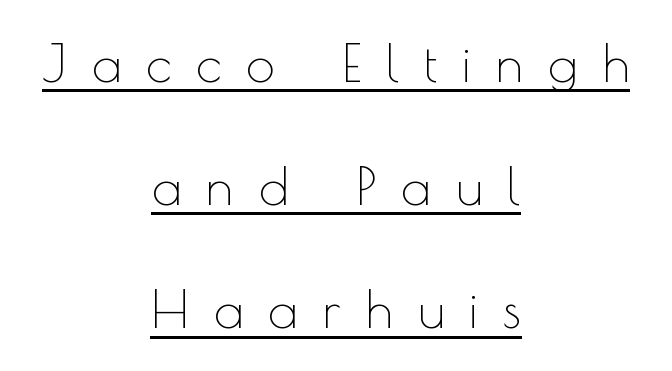
Q: Is the text bold? A: No.
Q: Is the text italic (slanted)? A: No, it is upright.
Q: Is the typeface a serif or a sans-serif typeface? A: Sans-serif.
Q: Is the text underlined? A: Yes.
Q: How is the paragraph aligned? A: Centered.
Q: Is the spacing between letters normal or unusually wide? A: Unusually wide.
Q: Is the spacing between lines tight, normal or loose? A: Loose.
Q: Width (condensed, normal, or wide)? A: Normal.
Q: x-height? A: Small.
Q: Monospaced? A: No.
